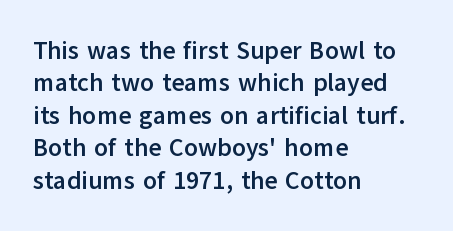
Q: Is the text bold? A: Yes.
Q: Is the text italic (slanted)? A: No, it is upright.
Q: Is the text underlined? A: No.
Q: How is the paragraph aligned? A: Left-aligned.
Q: Is the spacing between letters normal or unusually wide? A: Normal.
Q: Is the spacing between lines tight, normal or loose? A: Normal.
